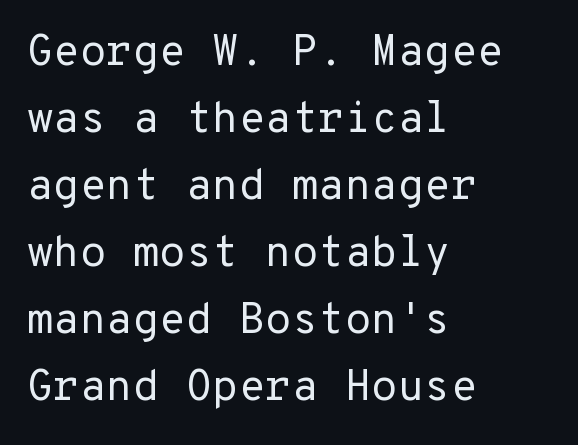
This sample keeps an unexceptional amount of space between lines. Looks like terminal output: every glyph gets an equal slot. The strip under each line holds only bare page. The face used here is rendered with its standard letterfit. Regarding serifs, this sample does without them.
